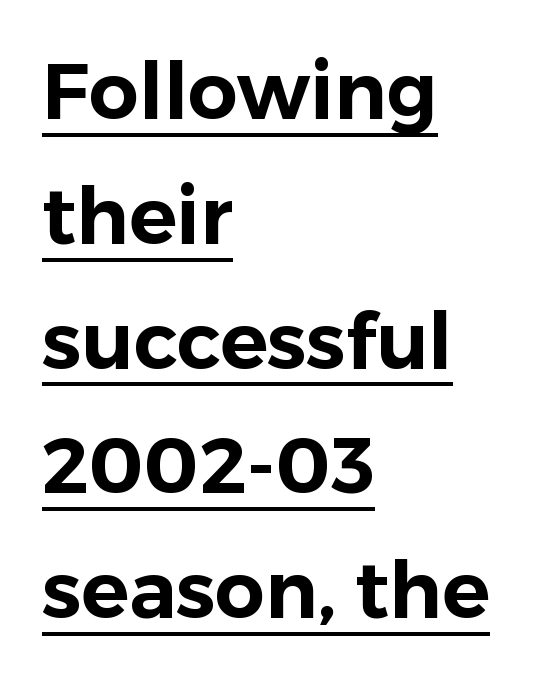
The image shows 79 px sans-serif type, upright; set left-aligned, normal line spacing (1.58x), normal letter spacing, underlined; low stroke contrast and a medium x-height.
